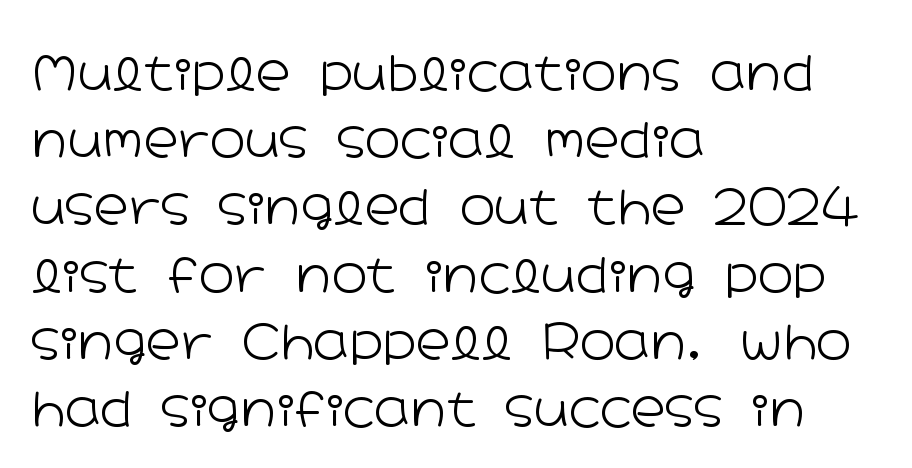
Character widths vary here, with narrow letters taking less room than wide ones. Line spacing here is normal. The type family on display is of the sans-serif kind. These lines are set flush left with a ragged right edge.
